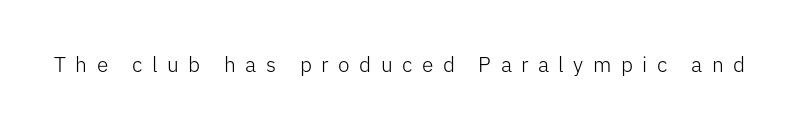
The image shows 21 px text type, upright; set unusually wide letter spacing (+0.45 em), not underlined.
